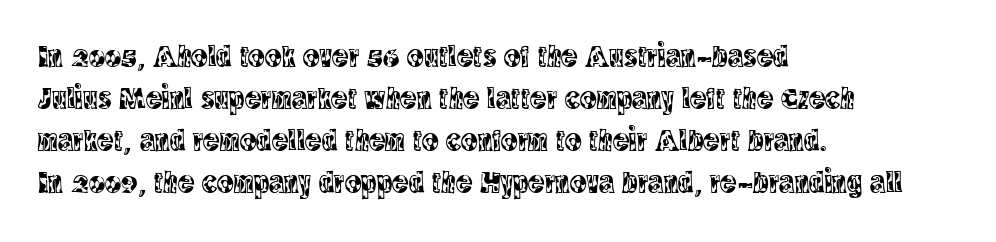
{"serif": "yes", "italic": "no", "width": "condensed", "x_height": "large", "monospaced": "no", "underline": "no", "align": "left", "line_spacing": "normal", "line_spacing_ratio": 1.36, "letter_spacing": "normal", "letter_spacing_em": 0.0, "glyph_px": 31}
